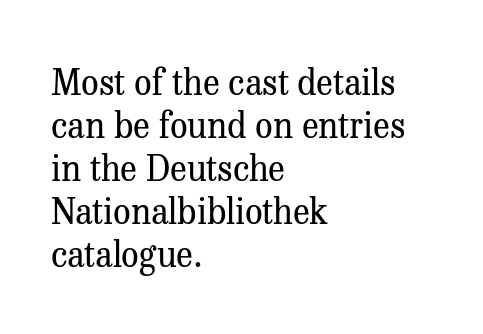
You could not count columns in this text — the font is proportionally spaced. The letters stand straight up with perfectly vertical stems. Inter-character spacing is left at the font's built-in metrics. Descenders are the only things crossing below the line. Line starts are locked; line ends wander. The text was rendered using a seriffed face with decorative stroke endings.
